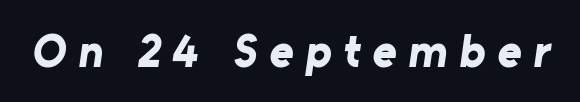
Q: Is the text bold? A: Yes.
Q: Is the typeface a serif or a sans-serif typeface? A: Sans-serif.
Q: Is the text underlined? A: No.
Q: Is the spacing between letters normal or unusually wide? A: Unusually wide.
Q: Width (condensed, normal, or wide)? A: Normal.
Q: Stroke contrast? A: Low.
Q: x-height? A: Medium.
Q: Monospaced? A: No.
